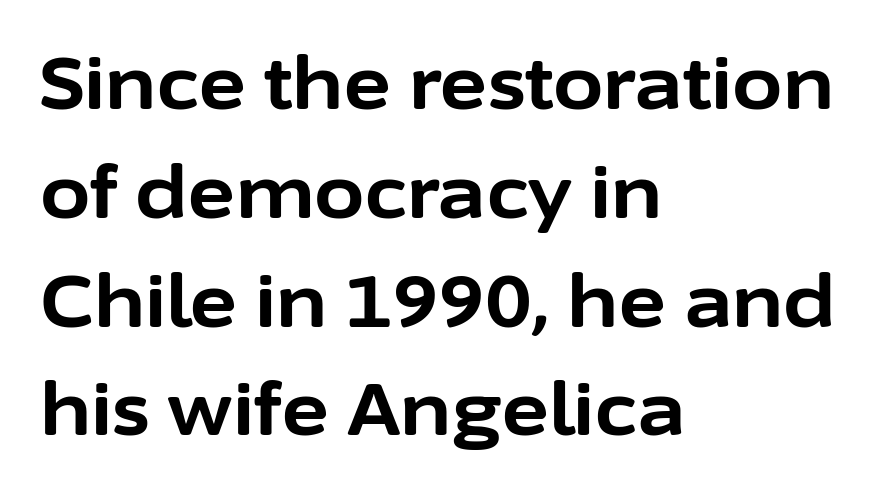
This sample uses plain, unmodified letter spacing. A normal amount of white space separates one row of letters from the next. Which margin do the lines hug? The left one — the right edge is uneven. Just letters on the line, the space beneath them empty.
